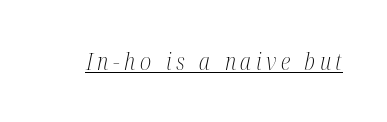
Q: Is the text bold? A: No.
Q: Is the text italic (slanted)? A: Yes, it leans right by about 12 degrees.
Q: Is the text underlined? A: Yes.
Q: Is the spacing between letters normal or unusually wide? A: Unusually wide.
